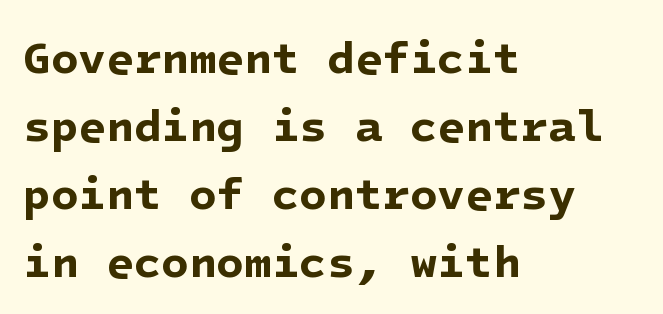
{"serif": "no", "bold": "yes", "weight": "bold", "width": "normal", "stroke_contrast": "low", "x_height": "medium", "underline": "no", "align": "left", "line_spacing": "normal", "line_spacing_ratio": 1.51, "letter_spacing": "normal", "letter_spacing_em": 0.0, "glyph_px": 45}
